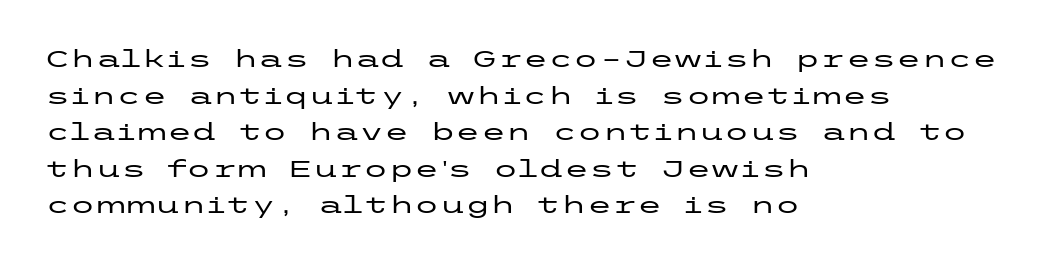
The image shows 23 px text type, upright; set left-aligned, normal line spacing (1.59x), normal letter spacing, not underlined.
